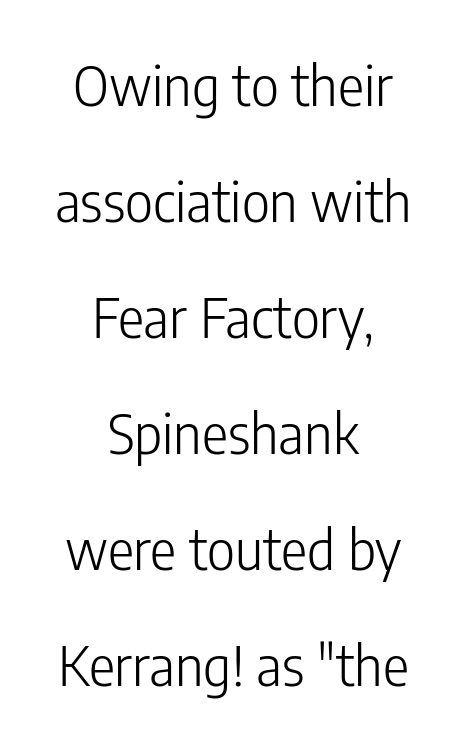
The image shows 55 px light, condensed sans-serif type, upright; set centered, loose line spacing (2.11x), normal letter spacing, not underlined; low stroke contrast and a medium x-height.
